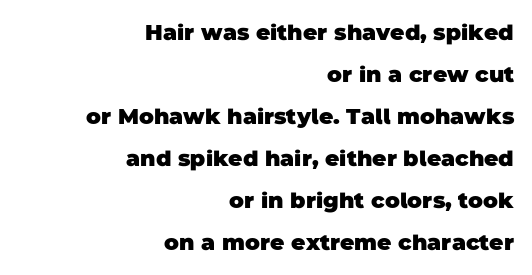
{"bold": "yes", "underline": "no", "align": "right", "line_spacing": "loose", "line_spacing_ratio": 1.91, "letter_spacing": "normal", "letter_spacing_em": 0.0, "glyph_px": 22}
